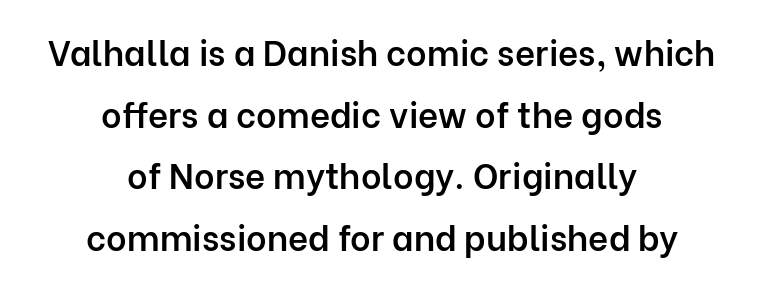
Q: Is the text bold? A: Semi-bold.
Q: Is the text italic (slanted)? A: No, it is upright.
Q: Is the typeface a serif or a sans-serif typeface? A: Sans-serif.
Q: Is the text underlined? A: No.
Q: How is the paragraph aligned? A: Centered.
Q: Is the spacing between letters normal or unusually wide? A: Normal.
Q: Width (condensed, normal, or wide)? A: Normal.
Q: Stroke contrast? A: Low.
Q: x-height? A: Medium.
Q: Monospaced? A: No.
